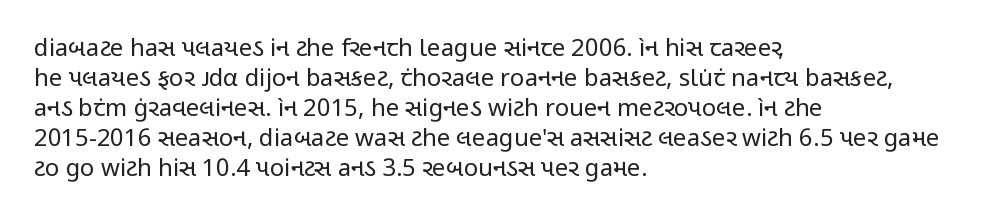
Honestly, there is no underline to notice here at all. The font's upright variant was chosen for this text. Horizontally, the lines are justified to the leading edge only. Bold? No — there's no thickening of the strokes.
